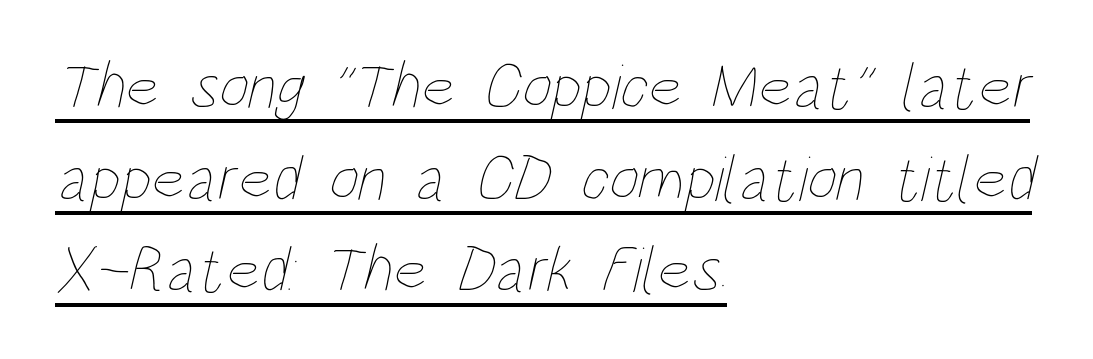
Q: Is the text bold? A: No.
Q: Is the text underlined? A: Yes.
Q: How is the paragraph aligned? A: Left-aligned.
Q: Is the spacing between letters normal or unusually wide? A: Normal.
Q: Is the spacing between lines tight, normal or loose? A: Normal.
Q: Width (condensed, normal, or wide)? A: Condensed.
Q: Stroke contrast? A: Low.
Q: x-height? A: Large.
Q: Monospaced? A: No.
